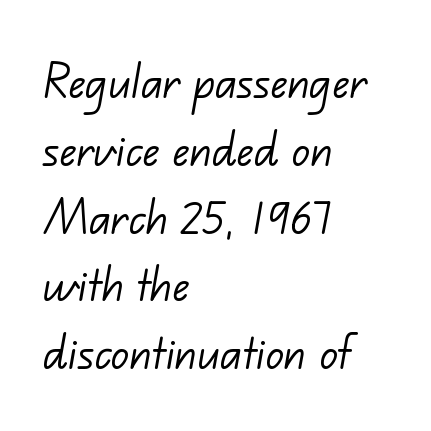
{"serif": "no", "bold": "no", "weight": "light", "width": "normal", "stroke_contrast": "low", "x_height": "small", "monospaced": "no", "underline": "no", "align": "left", "line_spacing_ratio": 1.21, "letter_spacing": "normal", "letter_spacing_em": 0.0, "glyph_px": 56}
